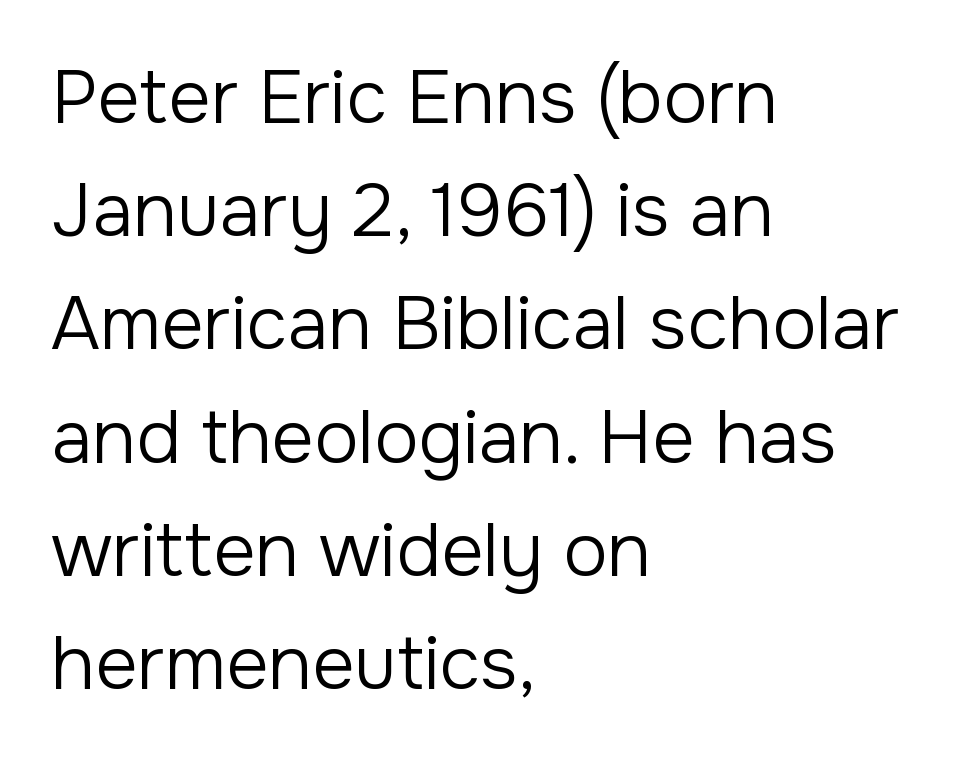
The image shows 74 px regular-weight sans-serif type, upright; set left-aligned, normal line spacing (1.53x), normal letter spacing, not underlined; low stroke contrast and a medium x-height.
